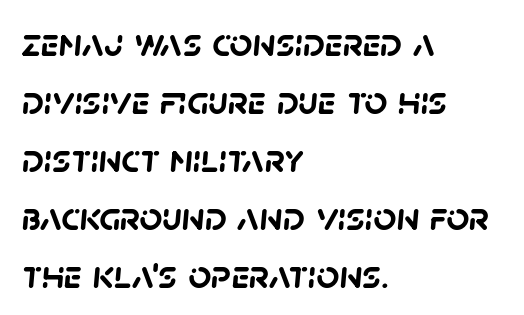
{"serif": "no", "bold": "yes", "weight": "semibold", "width": "normal", "stroke_contrast": "low", "x_height": "large", "monospaced": "no", "underline": "no", "align": "left", "line_spacing": "normal", "line_spacing_ratio": 1.45, "letter_spacing": "normal", "letter_spacing_em": 0.0, "glyph_px": 40}
